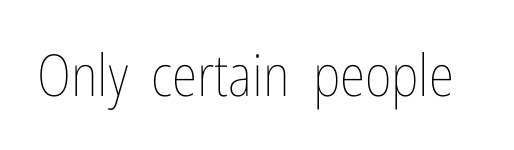
{"italic": "no", "bold": "no", "weight": "thin", "width": "condensed", "stroke_contrast": "low", "x_height": "medium", "monospaced": "no", "underline": "no", "letter_spacing": "normal", "letter_spacing_em": 0.0, "glyph_px": 58}
